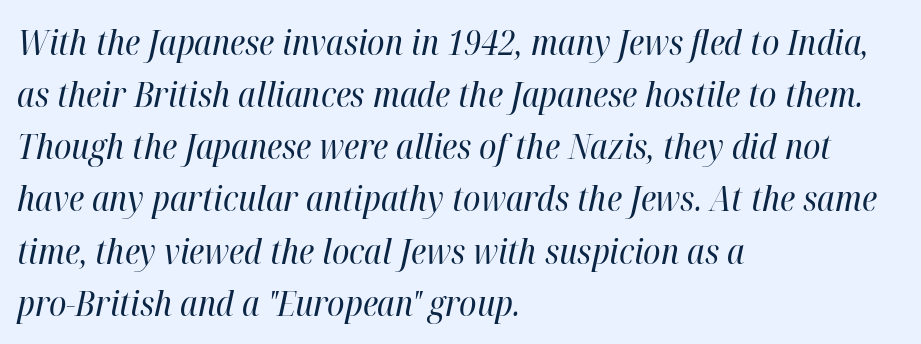
{"italic": "yes", "lean": "right", "slant_degrees": 12, "bold": "no", "weight": "regular", "width": "condensed", "stroke_contrast": "high", "x_height": "medium", "monospaced": "no", "underline": "no", "align": "left", "line_spacing": "normal", "line_spacing_ratio": 1.49, "letter_spacing": "normal", "letter_spacing_em": 0.0, "glyph_px": 35}
